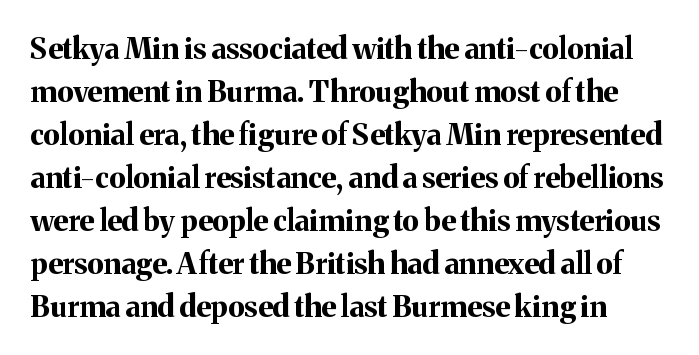
Q: Is the text bold? A: Yes.
Q: Is the text italic (slanted)? A: No, it is upright.
Q: Is the typeface a serif or a sans-serif typeface? A: Serif.
Q: Is the text underlined? A: No.
Q: Is the spacing between letters normal or unusually wide? A: Normal.
Q: Is the spacing between lines tight, normal or loose? A: Normal.
Q: Width (condensed, normal, or wide)? A: Normal.
Q: Stroke contrast? A: Medium.
Q: x-height? A: Medium.
Q: Monospaced? A: No.
